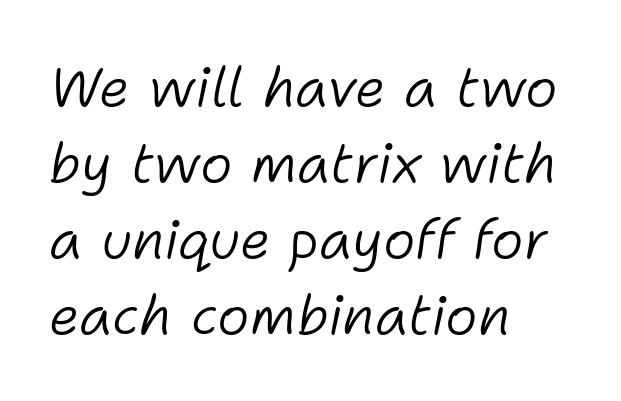
The image shows 55 px light type, italic (leaning right); set left-aligned, normal line spacing (1.38x), normal letter spacing, not underlined; low stroke contrast and a medium x-height.
